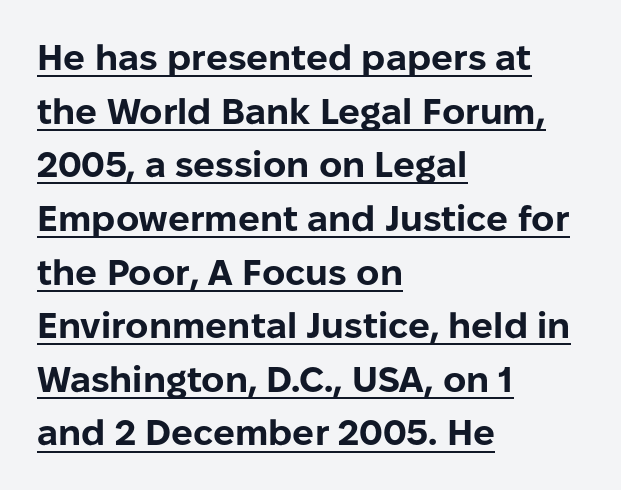
{"serif": "no", "italic": "no", "bold": "yes", "weight": "bold", "width": "normal", "stroke_contrast": "low", "x_height": "medium", "monospaced": "no", "underline": "yes", "align": "left", "line_spacing": "normal", "line_spacing_ratio": 1.49, "letter_spacing": "normal", "letter_spacing_em": 0.0, "glyph_px": 36}
